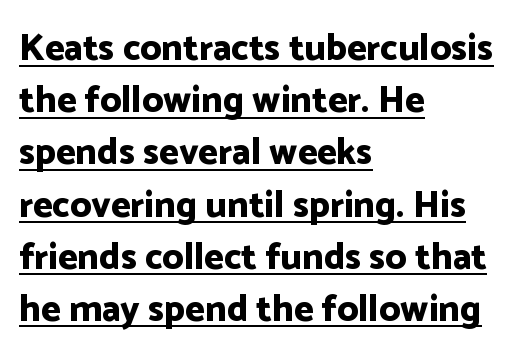
{"serif": "no", "italic": "no", "bold": "yes", "weight": "bold", "width": "normal", "stroke_contrast": "low", "x_height": "medium", "monospaced": "no", "underline": "yes", "align": "left", "line_spacing": "normal", "line_spacing_ratio": 1.41, "letter_spacing": "normal", "letter_spacing_em": 0.0, "glyph_px": 37}
